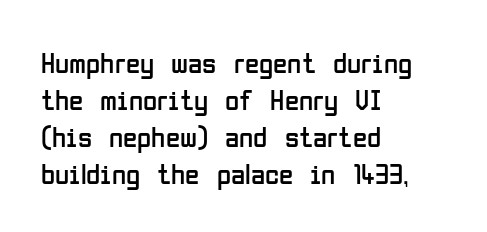
The image shows 29 px regular-weight, condensed sans-serif type, upright; set left-aligned, normal line spacing (1.28x), normal letter spacing, not underlined; low stroke contrast and a medium x-height.
